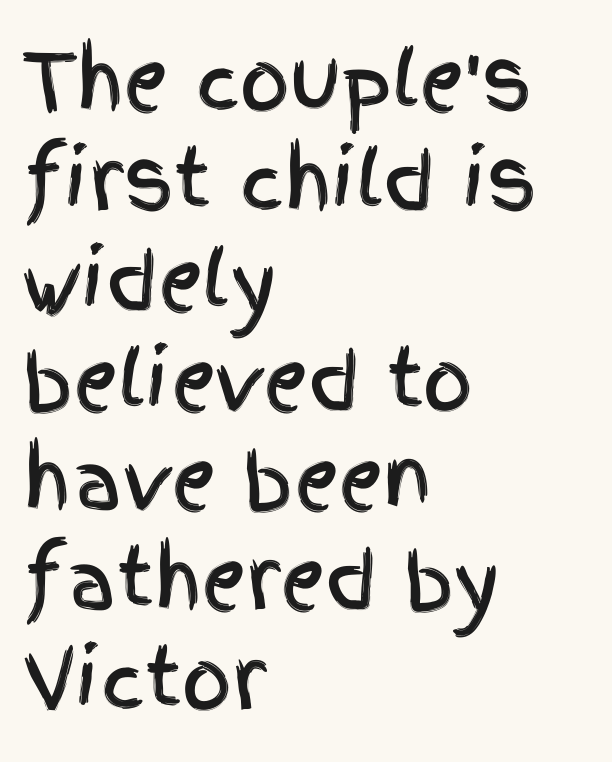
The image shows 78 px condensed sans-serif type, upright; set left-aligned, normal line spacing (1.28x), normal letter spacing, not underlined; a large x-height.
